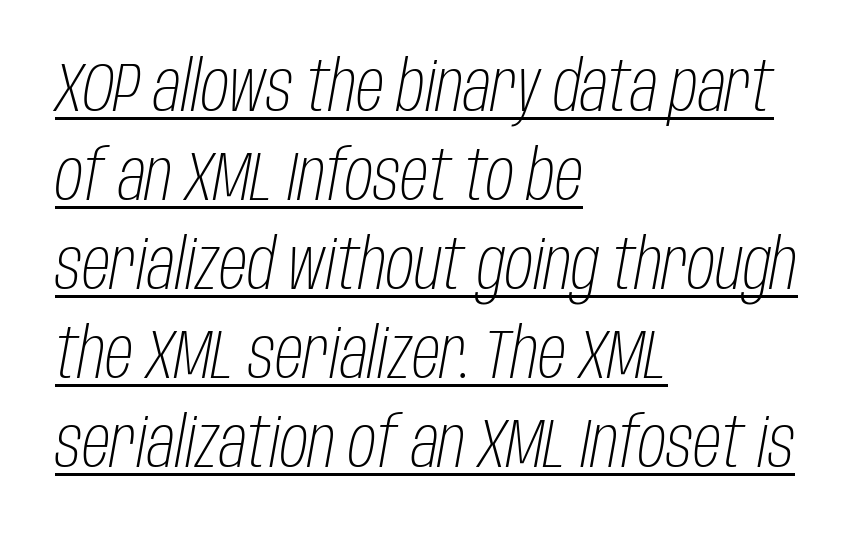
The image shows 70 px light, condensed type, italic (leaning right); set left-aligned, normal line spacing (1.27x), normal letter spacing, underlined; low stroke contrast and a large x-height.
